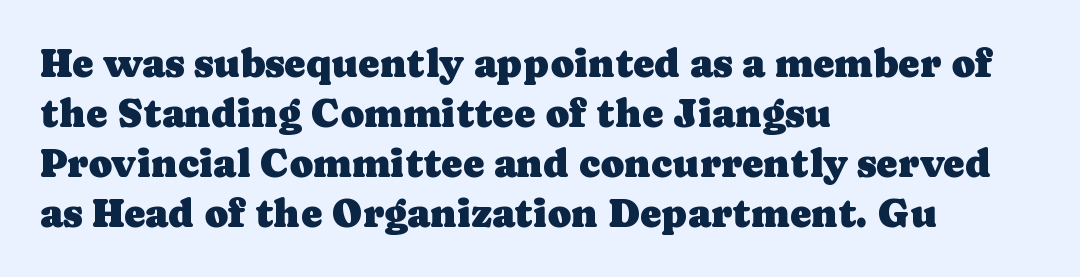
Q: Is the text italic (slanted)? A: No, it is upright.
Q: Is the typeface a serif or a sans-serif typeface? A: Serif.
Q: Is the text underlined? A: No.
Q: How is the paragraph aligned? A: Left-aligned.
Q: Is the spacing between letters normal or unusually wide? A: Normal.
Q: Is the spacing between lines tight, normal or loose? A: Normal.
Q: Width (condensed, normal, or wide)? A: Normal.
Q: Stroke contrast? A: Low.
Q: x-height? A: Medium.
Q: Monospaced? A: No.
